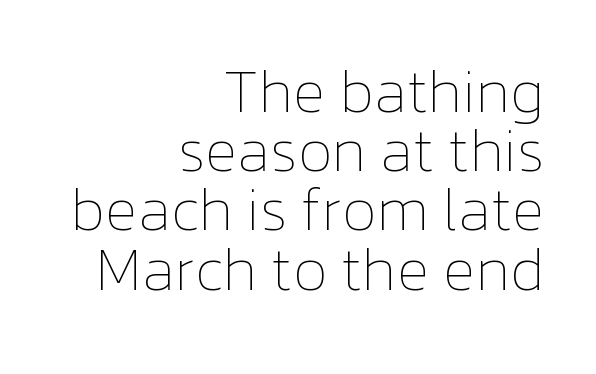
Q: Is the text bold? A: No.
Q: Is the text italic (slanted)? A: No, it is upright.
Q: Is the text underlined? A: No.
Q: How is the paragraph aligned? A: Right-aligned.
Q: Is the spacing between letters normal or unusually wide? A: Normal.
Q: Is the spacing between lines tight, normal or loose? A: Tight.
Q: Width (condensed, normal, or wide)? A: Normal.
Q: Stroke contrast? A: Low.
Q: x-height? A: Medium.
Q: Monospaced? A: No.
